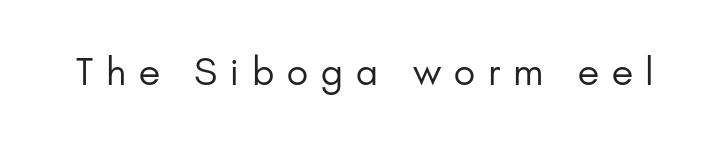
Q: Is the text bold? A: No.
Q: Is the text italic (slanted)? A: No, it is upright.
Q: Is the typeface a serif or a sans-serif typeface? A: Sans-serif.
Q: Is the text underlined? A: No.
Q: Is the spacing between letters normal or unusually wide? A: Unusually wide.
Q: Width (condensed, normal, or wide)? A: Normal.
Q: Stroke contrast? A: Low.
Q: x-height? A: Small.
Q: Monospaced? A: No.
